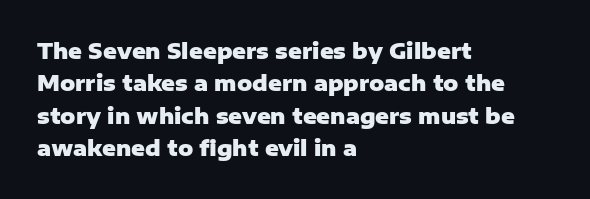
Unlike italic type, these characters show no tilt at all. Line starts are locked; line ends wander. Characters follow at the spacing the type designer built in. On the weight axis this lands at bold, roughly 700. The passage shown is not underscored anywhere.
